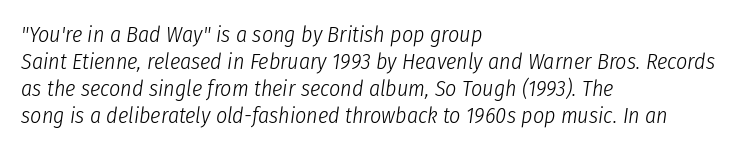
Q: Is the text bold? A: No.
Q: Is the text italic (slanted)? A: Yes, it leans right by about 8 degrees.
Q: Is the text underlined? A: No.
Q: How is the paragraph aligned? A: Left-aligned.
Q: Is the spacing between letters normal or unusually wide? A: Normal.
